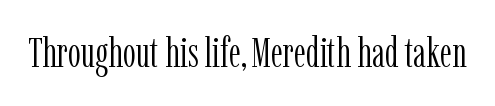
Q: Is the text bold? A: No.
Q: Is the text italic (slanted)? A: No, it is upright.
Q: Is the typeface a serif or a sans-serif typeface? A: Serif.
Q: Is the text underlined? A: No.
Q: Is the spacing between letters normal or unusually wide? A: Normal.
Q: Width (condensed, normal, or wide)? A: Condensed.
Q: Stroke contrast? A: Low.
Q: x-height? A: Medium.
Q: Monospaced? A: No.
